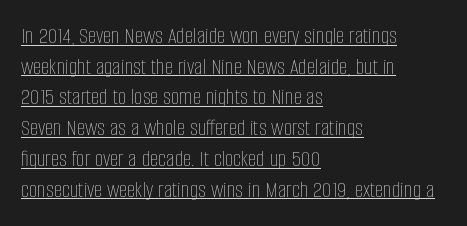
Which margin do the lines hug? The left one — the right edge is uneven. Normally led — the rows are evenly, conventionally spaced. It's the straight-up-and-down kind of type. This reads as an unemphasized weight, regular at the heaviest. Like a heading marked for emphasis, these lines bear an underscore.
